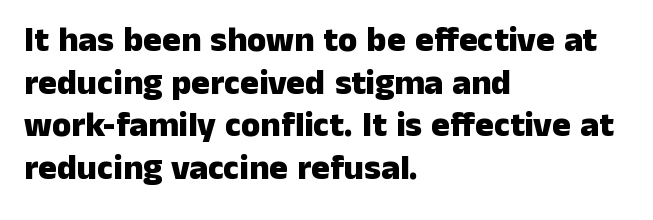
{"serif": "no", "italic": "no", "bold": "yes", "weight": "heavy", "width": "normal", "stroke_contrast": "low", "x_height": "medium", "monospaced": "no", "underline": "no", "align": "left", "line_spacing_ratio": 1.22, "letter_spacing": "normal", "letter_spacing_em": 0.0, "glyph_px": 35}
